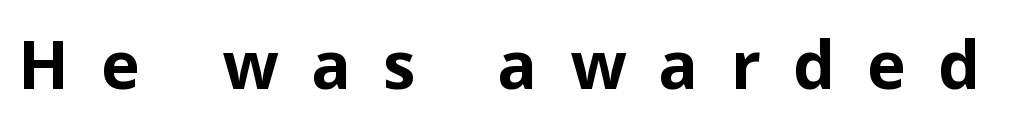
{"serif": "no", "italic": "no", "bold": "yes", "weight": "bold", "width": "normal", "stroke_contrast": "low", "x_height": "medium", "monospaced": "no", "underline": "no", "letter_spacing": "wide", "letter_spacing_em": 0.49, "glyph_px": 66}
